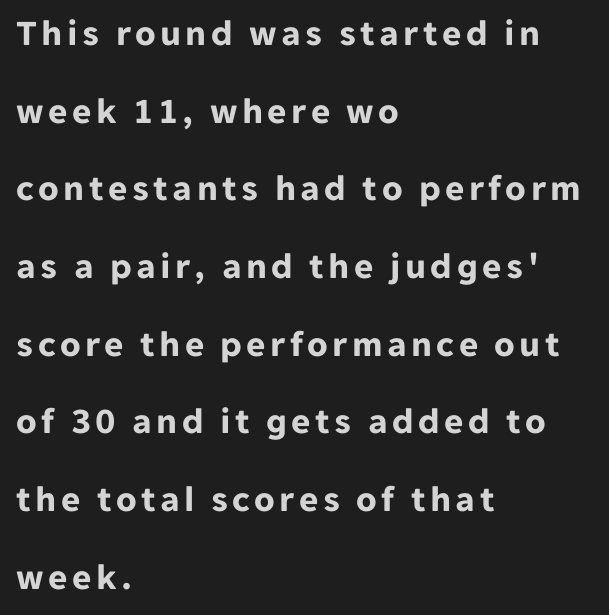
The image shows 37 px bold sans-serif type, upright; set left-aligned, loose line spacing (2.1x), not underlined; low stroke contrast and a medium x-height.
